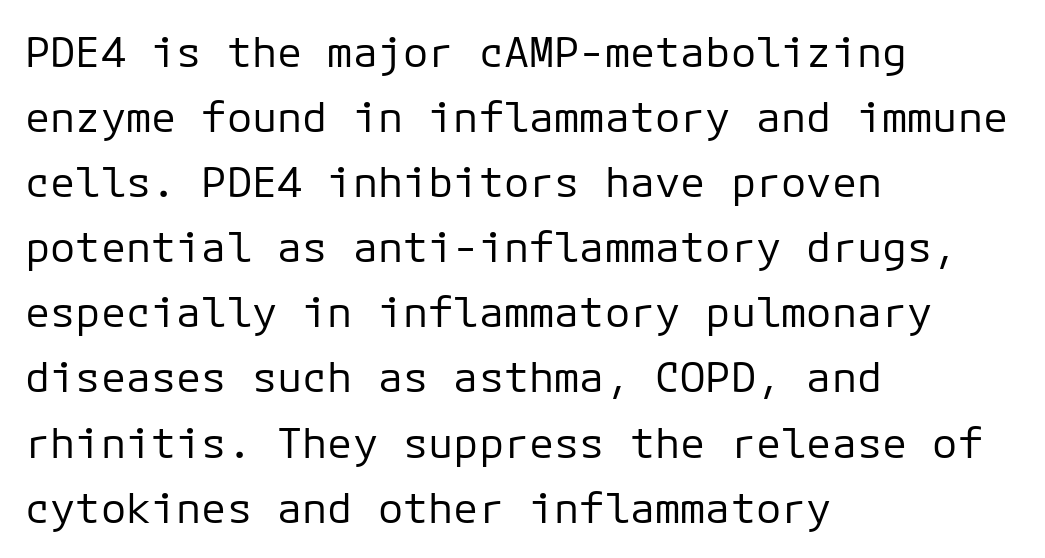
The image shows 42 px regular-weight sans-serif type, upright, monospaced; set left-aligned, normal line spacing (1.55x), normal letter spacing, not underlined; low stroke contrast and a medium x-height.
